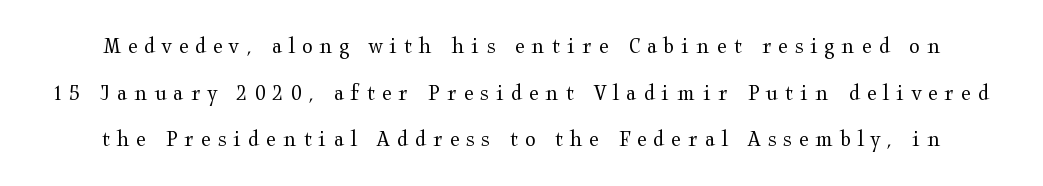
This block would shrink considerably if given ordinary leading; it's expanded now. The horizontal fit of the characters is loose and conspicuously gappy. Unmarked baselines from the first word to the last. The axis of the letterforms is exactly vertical.
